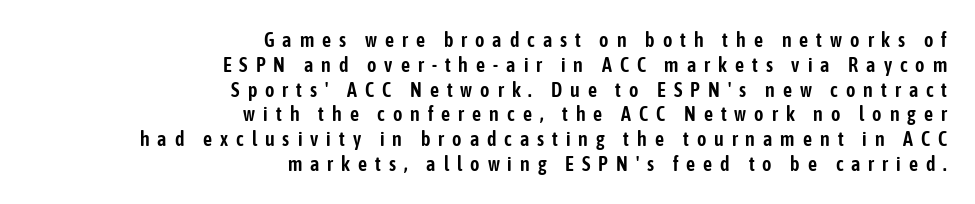
{"italic": "no", "underline": "no", "align": "right", "line_spacing_ratio": 1.24, "letter_spacing": "wide", "letter_spacing_em": 0.4, "glyph_px": 20}
